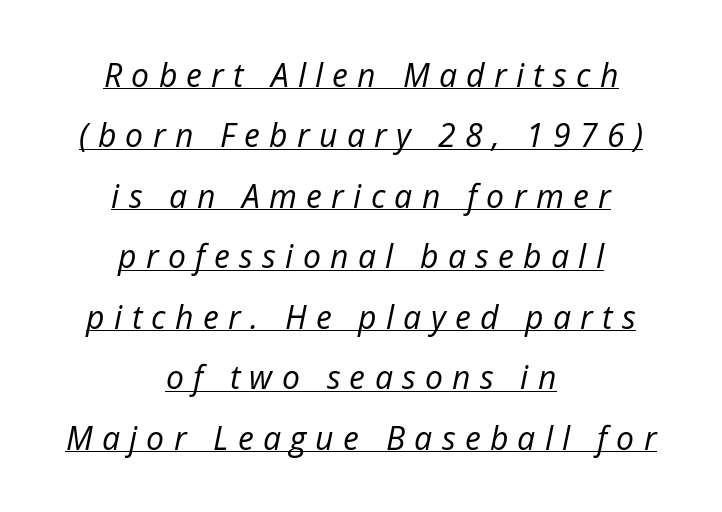
The image shows 32 px regular-weight type, italic (leaning right); set centered, line spacing 1.89x, unusually wide letter spacing (+0.29 em), underlined; low stroke contrast and a medium x-height.
